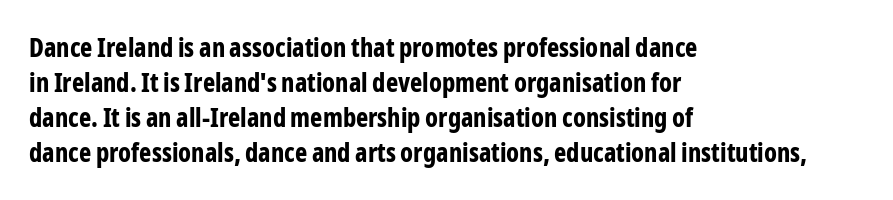
Spacing between characters is what you'd get straight out of the box. If you drew a line through each stem, it would be perfectly vertical. Which margin do the lines hug? The left one — the right edge is uneven. Leading: standard. Is the type bold? Yes — the strokes are clearly thick and heavy.
